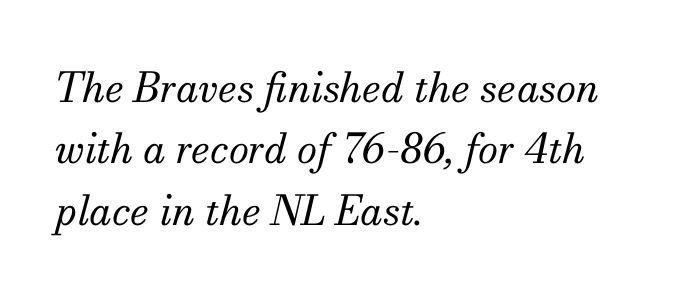
The passage shown is not underscored anywhere. Each new line begins a customary step beneath the previous one. The typeface chosen for these lines features serifs. The face looks like a standard text weight, possibly lighter. The paragraph has a hard left edge and a soft right edge.
